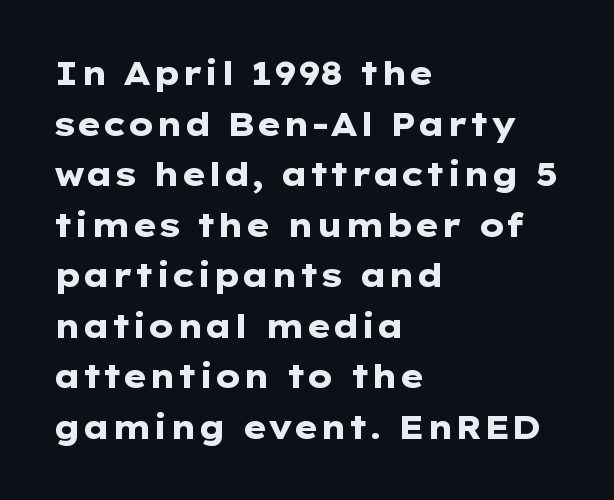
The image shows 32 px heavy, wide sans-serif type, upright; set left-aligned, normal line spacing (1.58x), normal letter spacing, not underlined; low stroke contrast and a medium x-height.
